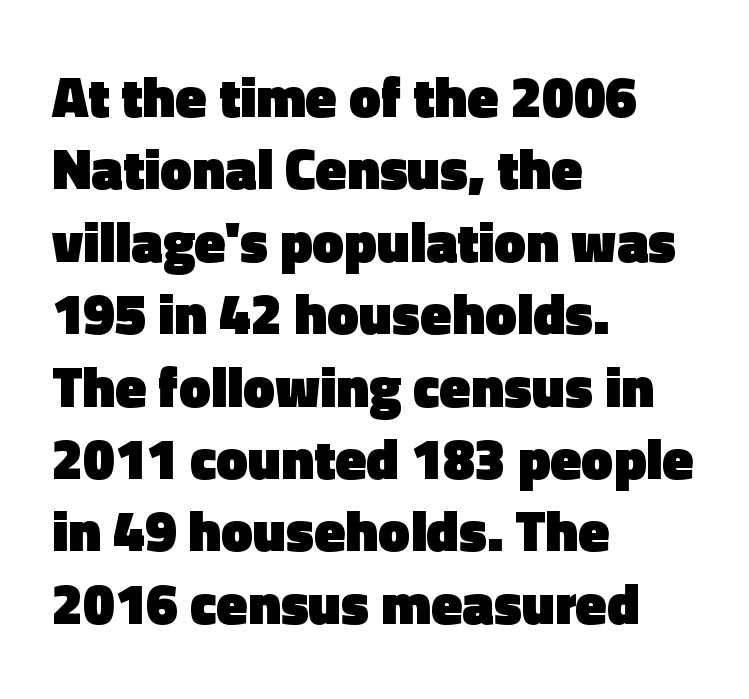
{"serif": "no", "italic": "no", "bold": "yes", "weight": "heavy", "width": "normal", "x_height": "medium", "monospaced": "no", "underline": "no", "align": "left", "line_spacing": "normal", "line_spacing_ratio": 1.27, "letter_spacing": "normal", "letter_spacing_em": 0.0, "glyph_px": 57}
